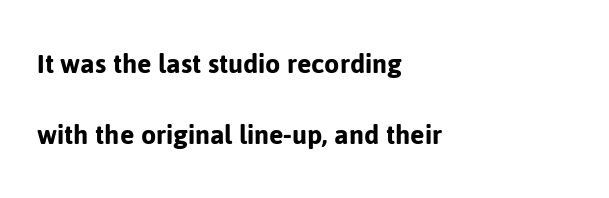
{"serif": "no", "italic": "no", "width": "normal", "stroke_contrast": "low", "x_height": "medium", "monospaced": "no", "underline": "no", "align": "left", "line_spacing": "loose", "line_spacing_ratio": 2.29, "letter_spacing": "normal", "letter_spacing_em": 0.0, "glyph_px": 31}
